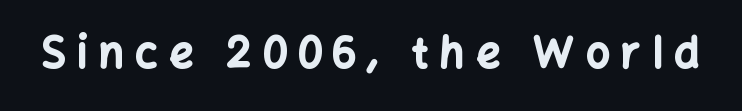
{"serif": "no", "italic": "no", "bold": "yes", "weight": "bold", "width": "normal", "stroke_contrast": "low", "x_height": "medium", "monospaced": "no", "underline": "no", "letter_spacing": "wide", "letter_spacing_em": 0.28, "glyph_px": 42}
